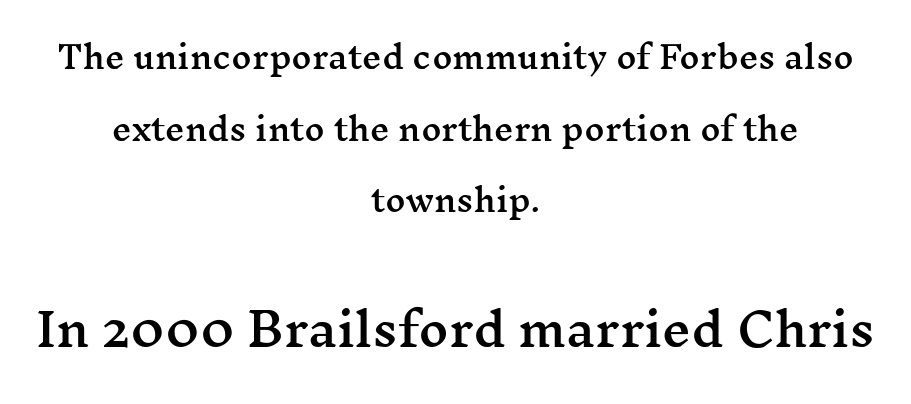
The image shows 46 px wide serif type, upright; set centered, loose line spacing (2.31x), normal letter spacing, not underlined; the second (bottom) block is 1.48x larger; medium stroke contrast and a medium x-height.
